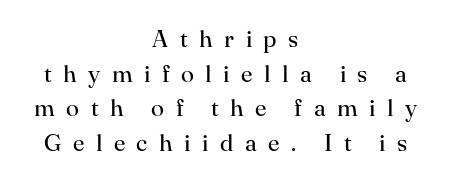
The line texture is sparse and dotted thanks to wide tracking. The cut favours lightness, reaching ordinary text weight at its darkest. Successive baselines arrive at the customary interval. Horizontal alignment here is central, giving a formal, balanced look.
